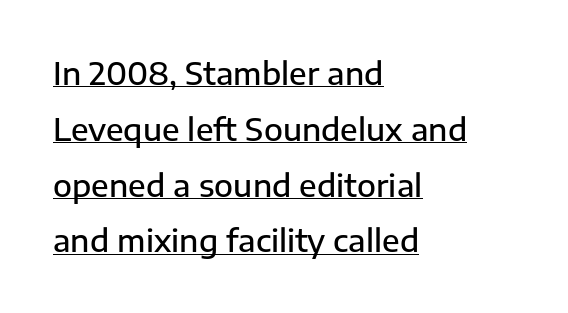
{"serif": "no", "italic": "no", "bold": "semi", "weight": "semibold", "width": "normal", "stroke_contrast": "low", "x_height": "medium", "monospaced": "no", "underline": "yes", "align": "left", "line_spacing_ratio": 1.8, "letter_spacing": "normal", "letter_spacing_em": 0.0, "glyph_px": 31}
